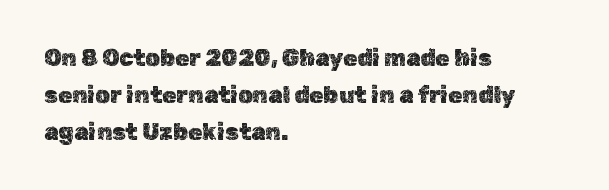
{"italic": "no", "underline": "no", "align": "left", "line_spacing": "normal", "line_spacing_ratio": 1.6, "letter_spacing": "normal", "letter_spacing_em": 0.0, "glyph_px": 23}
